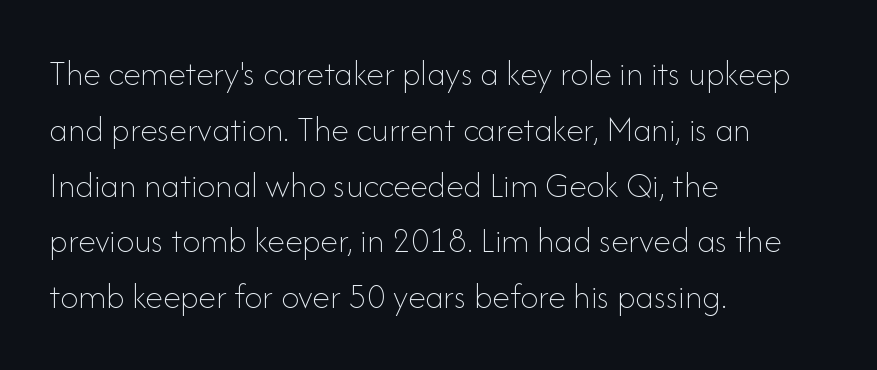
Q: Is the text bold? A: No.
Q: Is the text italic (slanted)? A: No, it is upright.
Q: Is the text underlined? A: No.
Q: How is the paragraph aligned? A: Left-aligned.
Q: Is the spacing between letters normal or unusually wide? A: Normal.
Q: Is the spacing between lines tight, normal or loose? A: Normal.
Q: Width (condensed, normal, or wide)? A: Normal.
Q: Stroke contrast? A: Low.
Q: x-height? A: Small.
Q: Monospaced? A: No.
